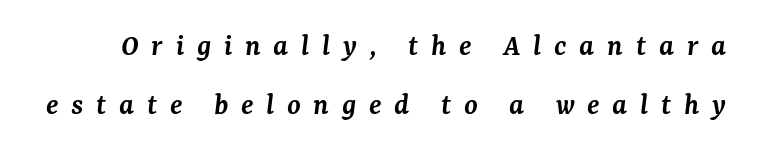
Notice how the stems are inclined rather than vertical — that's the hallmark of italics. Nobody drew a line under any word here. Firm but not heavy-handed strokes: this text is semibold. Little horizontal feet cap the strokes, marking this as serif type.
